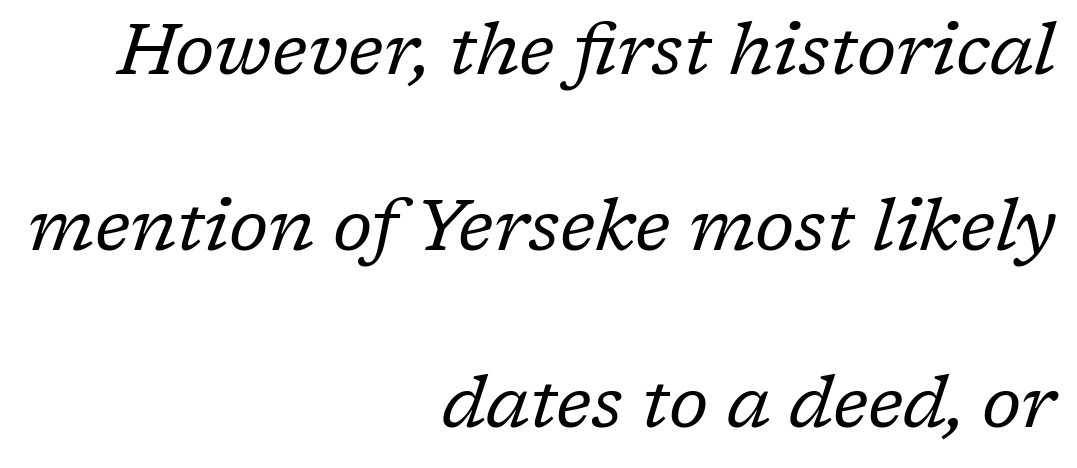
Q: Is the text bold? A: No.
Q: Is the text italic (slanted)? A: Yes, it leans right by about 17 degrees.
Q: Is the typeface a serif or a sans-serif typeface? A: Serif.
Q: Is the text underlined? A: No.
Q: How is the paragraph aligned? A: Right-aligned.
Q: Is the spacing between letters normal or unusually wide? A: Normal.
Q: Is the spacing between lines tight, normal or loose? A: Loose.
Q: Width (condensed, normal, or wide)? A: Normal.
Q: Stroke contrast? A: Low.
Q: x-height? A: Medium.
Q: Monospaced? A: No.
